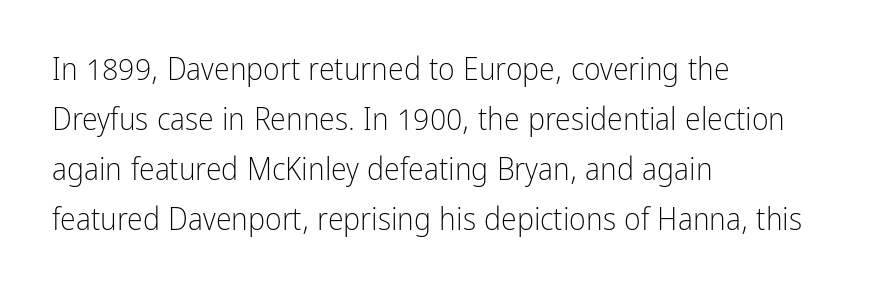
Q: Is the text bold? A: No.
Q: Is the text italic (slanted)? A: No, it is upright.
Q: Is the typeface a serif or a sans-serif typeface? A: Sans-serif.
Q: Is the text underlined? A: No.
Q: How is the paragraph aligned? A: Left-aligned.
Q: Is the spacing between letters normal or unusually wide? A: Normal.
Q: Is the spacing between lines tight, normal or loose? A: Normal.
Q: Width (condensed, normal, or wide)? A: Condensed.
Q: Stroke contrast? A: Low.
Q: x-height? A: Medium.
Q: Monospaced? A: No.
